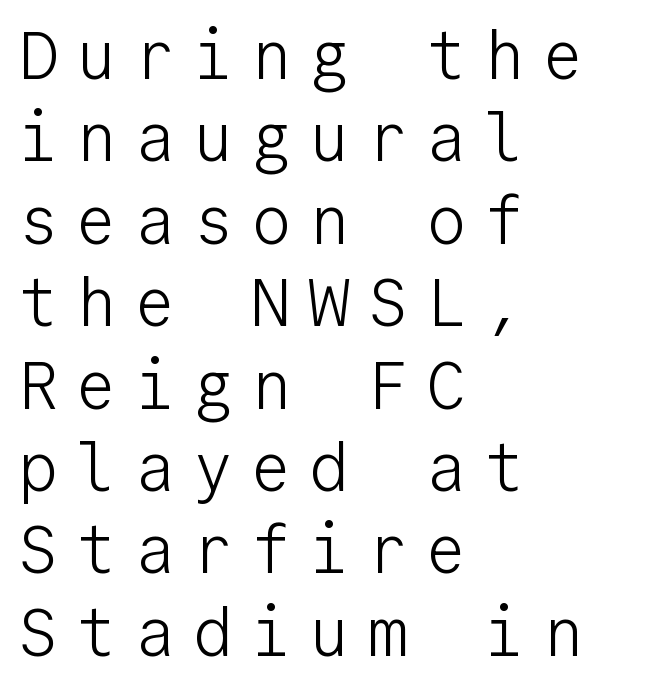
Stroke mass is kept to a normal reading level or below. Just letters on the line, the space beneath them empty. The passage shown is typeset with a sans-serif family. The rendering inserts visible extra space after every character.
